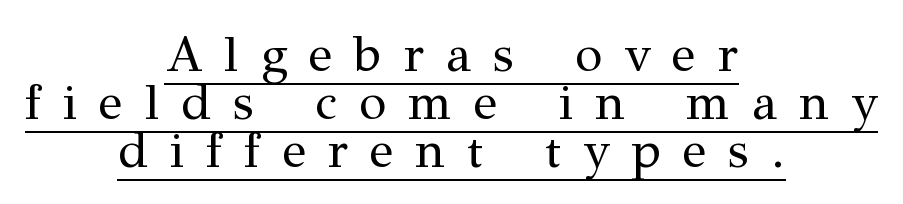
{"serif": "yes", "italic": "no", "bold": "no", "weight": "regular", "width": "normal", "stroke_contrast": "medium", "x_height": "medium", "monospaced": "no", "underline": "yes", "align": "center", "line_spacing": "tight", "line_spacing_ratio": 0.96, "letter_spacing": "wide", "letter_spacing_em": 0.44, "glyph_px": 50}
